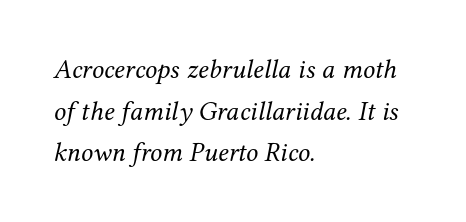
Q: Is the text bold? A: No.
Q: Is the text italic (slanted)? A: Yes, it leans right by about 12 degrees.
Q: Is the text underlined? A: No.
Q: How is the paragraph aligned? A: Left-aligned.
Q: Is the spacing between letters normal or unusually wide? A: Normal.
Q: Is the spacing between lines tight, normal or loose? A: Normal.
